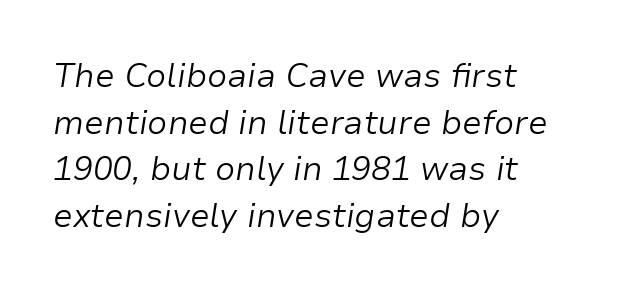
{"italic": "yes", "lean": "right", "slant_degrees": 9, "bold": "no", "weight": "light", "width": "normal", "stroke_contrast": "low", "x_height": "medium", "monospaced": "no", "underline": "no", "align": "left", "line_spacing": "normal", "line_spacing_ratio": 1.41, "letter_spacing": "normal", "letter_spacing_em": 0.0, "glyph_px": 33}
